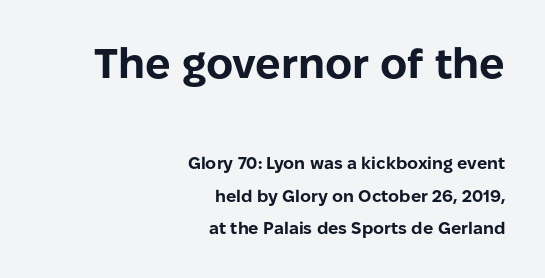
The image shows 42 px bold sans-serif type, upright; set right-aligned, loose line spacing (1.9x), normal letter spacing, not underlined; the first (top) block is 2.47x larger; low stroke contrast and a medium x-height.
